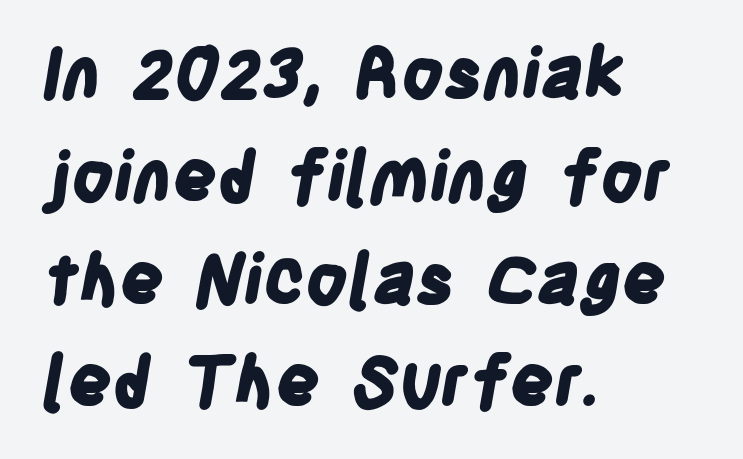
Q: Is the text bold? A: Yes.
Q: Is the typeface a serif or a sans-serif typeface? A: Sans-serif.
Q: Is the text underlined? A: No.
Q: How is the paragraph aligned? A: Left-aligned.
Q: Is the spacing between letters normal or unusually wide? A: Normal.
Q: Is the spacing between lines tight, normal or loose? A: Normal.
Q: Width (condensed, normal, or wide)? A: Condensed.
Q: Stroke contrast? A: Low.
Q: x-height? A: Large.
Q: Monospaced? A: No.
